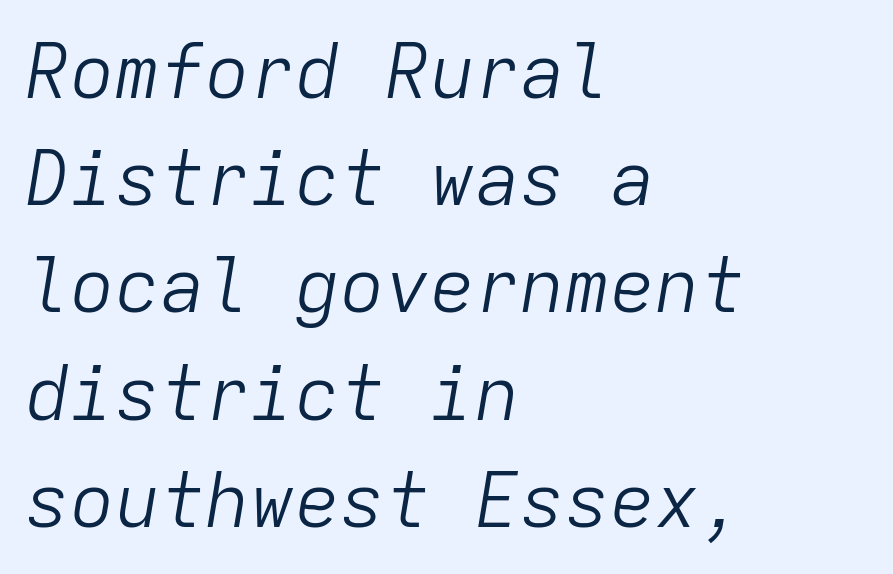
Caption: standard tracking, unaltered. Teacher's note: observe the even left margin — that is flush-left alignment. Do the characters align in a grid? Yes, the font is monospaced. Compared with ordinary roman type, these characters are visibly tilted. No letter is thick-stroked: the sample isn't bold. The strip under each line holds only bare page.
